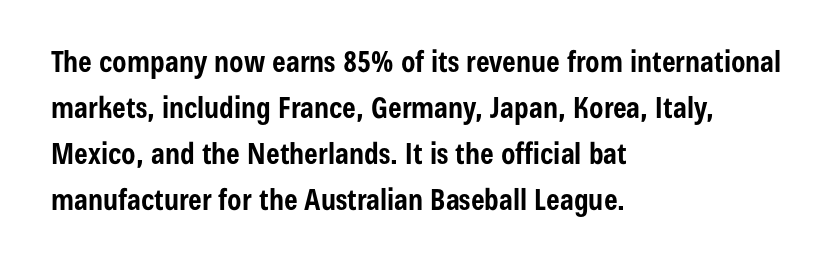
These lines stack with their left ends in a neat column. The font is running at its bold setting. Regular leading. The strip under each line holds only bare page. The rendering uses natural spacing where letterforms have individual widths.
